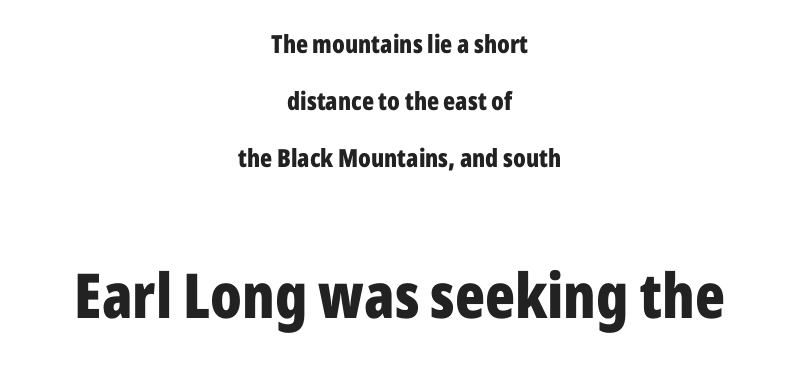
{"serif": "no", "italic": "no", "bold": "yes", "weight": "bold", "width": "condensed", "stroke_contrast": "low", "x_height": "medium", "monospaced": "no", "underline": "no", "align": "center", "line_spacing": "loose", "line_spacing_ratio": 2.29, "letter_spacing": "normal", "letter_spacing_em": 0.0, "larger_block": "second", "size_ratio": 2.48, "glyph_px": 62}
